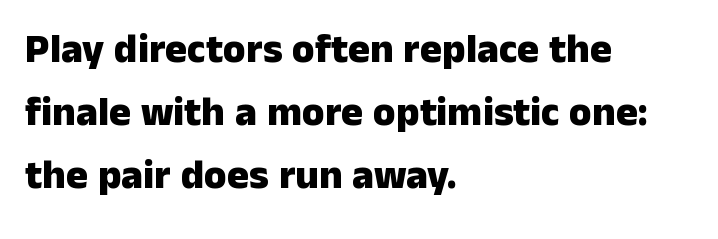
{"serif": "no", "italic": "no", "bold": "yes", "weight": "heavy", "width": "normal", "stroke_contrast": "low", "x_height": "medium", "monospaced": "no", "underline": "no", "align": "left", "line_spacing": "normal", "line_spacing_ratio": 1.54, "letter_spacing": "normal", "letter_spacing_em": 0.0, "glyph_px": 41}
